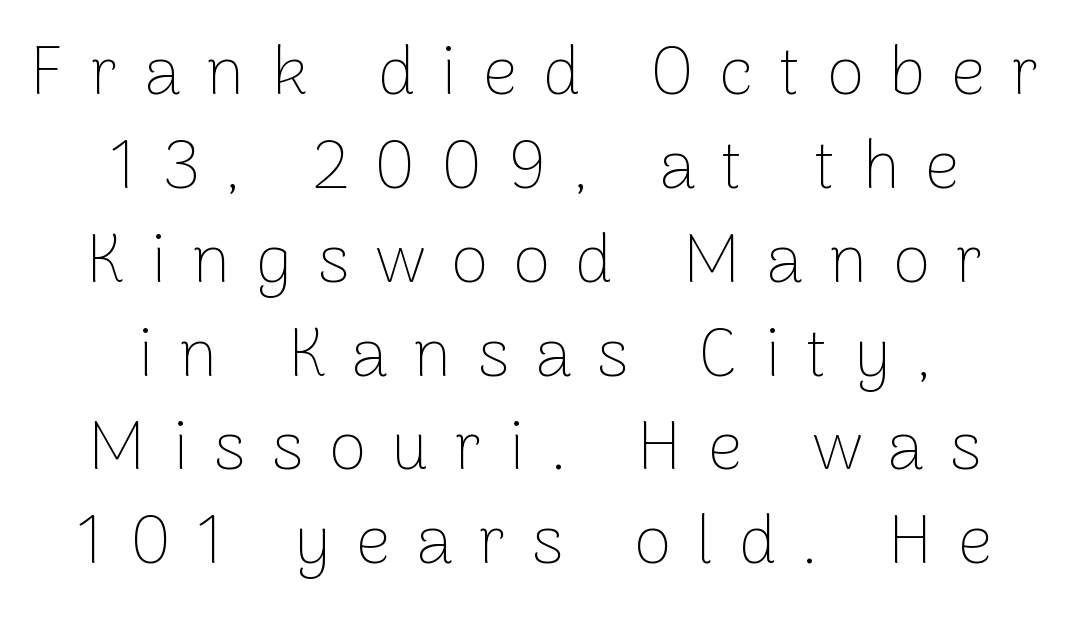
{"serif": "no", "italic": "no", "bold": "no", "weight": "thin", "width": "normal", "stroke_contrast": "low", "x_height": "medium", "monospaced": "no", "underline": "no", "align": "center", "line_spacing": "normal", "line_spacing_ratio": 1.38, "letter_spacing": "wide", "letter_spacing_em": 0.38, "glyph_px": 68}
